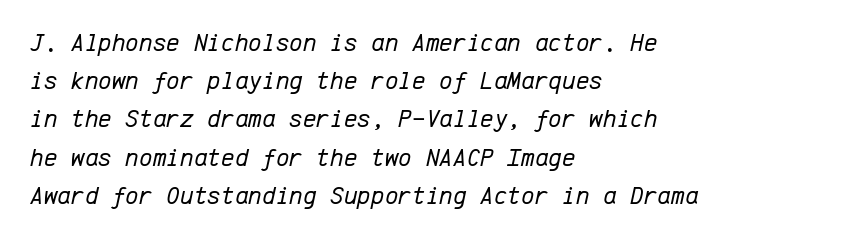
Q: Is the text bold? A: No.
Q: Is the text italic (slanted)? A: Yes, it leans right by about 12 degrees.
Q: Is the text underlined? A: No.
Q: How is the paragraph aligned? A: Left-aligned.
Q: Is the spacing between letters normal or unusually wide? A: Normal.
Q: Is the spacing between lines tight, normal or loose? A: Normal.
